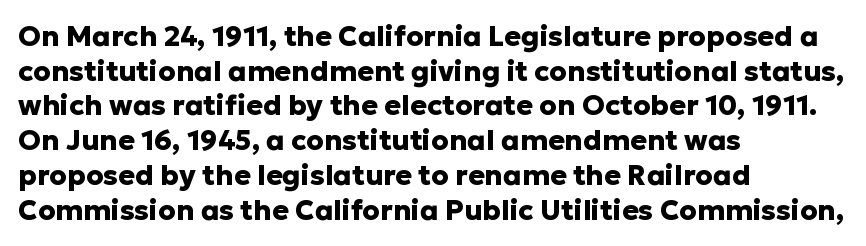
{"serif": "no", "italic": "no", "bold": "yes", "weight": "heavy", "width": "normal", "stroke_contrast": "low", "x_height": "medium", "monospaced": "no", "underline": "no", "align": "left", "line_spacing_ratio": 1.24, "letter_spacing": "normal", "letter_spacing_em": 0.0, "glyph_px": 28}
